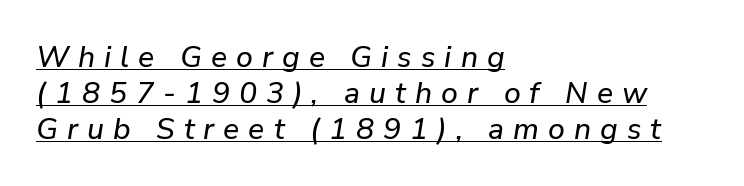
This sample uses expanded letter spacing, leaving extra air between glyphs. Emphasis is given by a line drawn under the lettering. The passage shown is typed in a proportional face where columns would drift. Slant detected: the letters are inclined.
